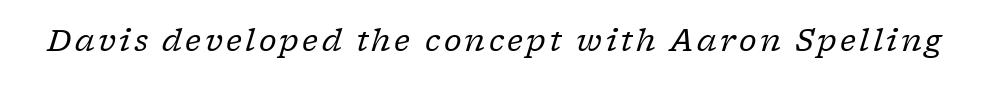
The image shows 30 px regular-weight serif type, italic (leaning right); set not underlined; low stroke contrast and a medium x-height.
